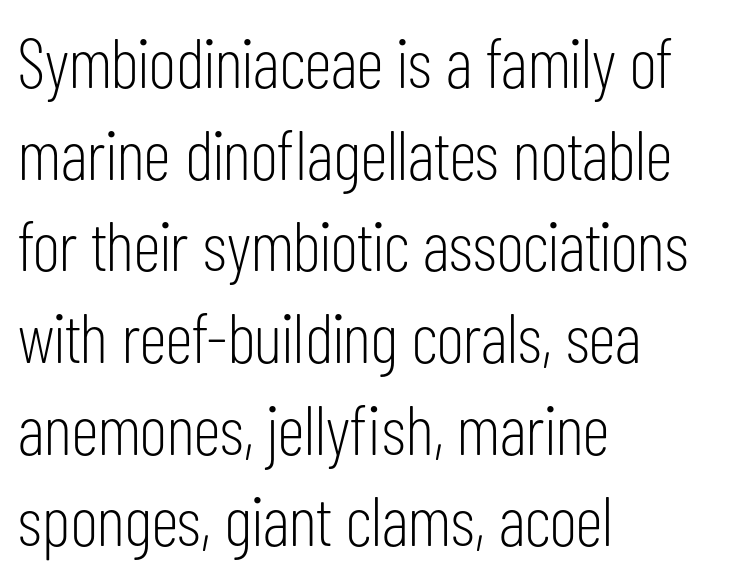
Q: Is the text bold? A: No.
Q: Is the text italic (slanted)? A: No, it is upright.
Q: Is the typeface a serif or a sans-serif typeface? A: Sans-serif.
Q: Is the text underlined? A: No.
Q: How is the paragraph aligned? A: Left-aligned.
Q: Is the spacing between letters normal or unusually wide? A: Normal.
Q: Is the spacing between lines tight, normal or loose? A: Normal.
Q: Width (condensed, normal, or wide)? A: Condensed.
Q: Stroke contrast? A: Low.
Q: x-height? A: Medium.
Q: Monospaced? A: No.
